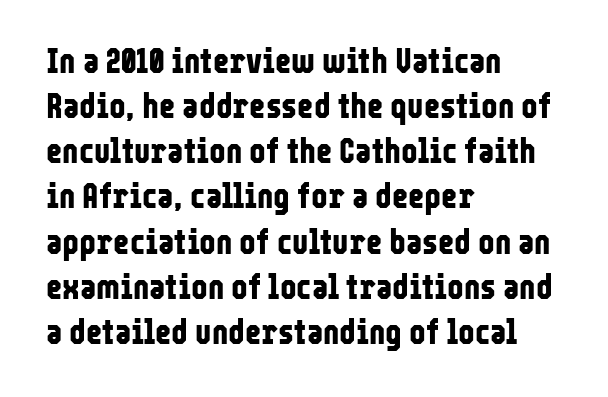
Summary of weight: heavy, a full bold. Is there much room between lines? A standard amount, neither cramped nor airy. Varying glyph widths throughout — classic text-font behaviour. Does the lettering tilt? It doesn't — this is upright.
